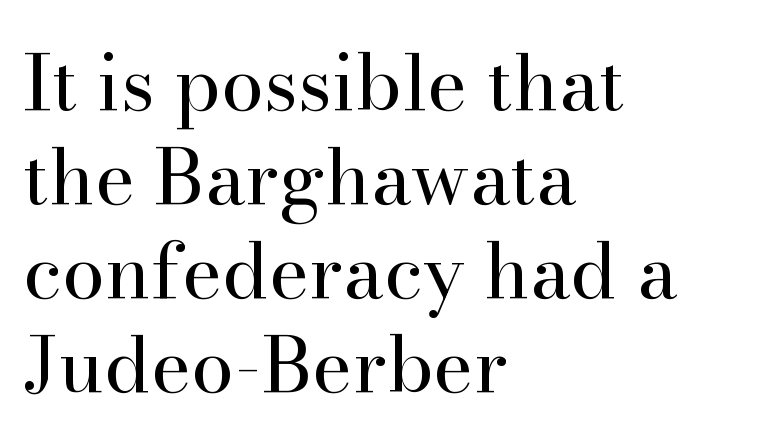
{"serif": "yes", "italic": "no", "bold": "no", "weight": "regular", "width": "normal", "stroke_contrast": "high", "x_height": "small", "monospaced": "no", "underline": "no", "align": "left", "line_spacing_ratio": 1.22, "letter_spacing": "normal", "letter_spacing_em": 0.0, "glyph_px": 77}
